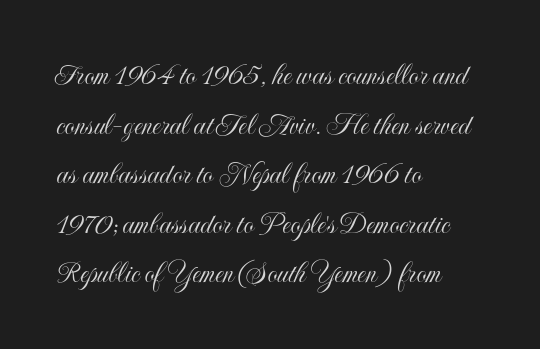
{"width": "condensed", "x_height": "small", "monospaced": "no", "underline": "no", "align": "left", "line_spacing": "normal", "line_spacing_ratio": 1.55, "letter_spacing": "normal", "letter_spacing_em": 0.0, "glyph_px": 32}
